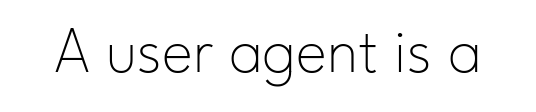
Q: Is the text bold? A: No.
Q: Is the text italic (slanted)? A: No, it is upright.
Q: Is the typeface a serif or a sans-serif typeface? A: Sans-serif.
Q: Is the text underlined? A: No.
Q: Is the spacing between letters normal or unusually wide? A: Normal.
Q: Width (condensed, normal, or wide)? A: Normal.
Q: Stroke contrast? A: Low.
Q: x-height? A: Small.
Q: Monospaced? A: No.
